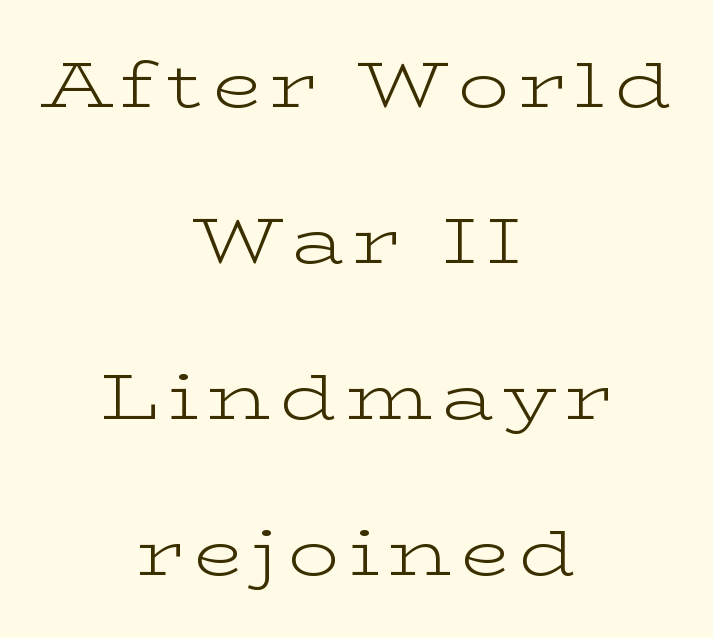
{"serif": "yes", "italic": "no", "bold": "no", "weight": "light", "width": "wide", "stroke_contrast": "low", "x_height": "medium", "monospaced": "no", "underline": "no", "align": "center", "line_spacing": "loose", "line_spacing_ratio": 2.44, "glyph_px": 64}
